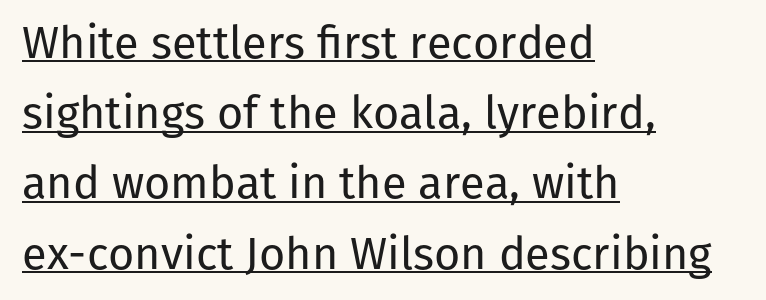
One-word summary of the alignment: left. Here the designer chose a conventional face with non-uniform glyph widths. A typesetter would mark this as roman, not italic. Does the leading feel generous? No, just average.
